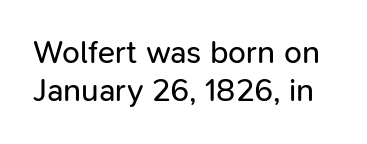
Q: Is the text bold? A: No.
Q: Is the text italic (slanted)? A: No, it is upright.
Q: Is the typeface a serif or a sans-serif typeface? A: Sans-serif.
Q: Is the text underlined? A: No.
Q: Is the spacing between letters normal or unusually wide? A: Normal.
Q: Width (condensed, normal, or wide)? A: Normal.
Q: Stroke contrast? A: Low.
Q: x-height? A: Medium.
Q: Monospaced? A: No.
